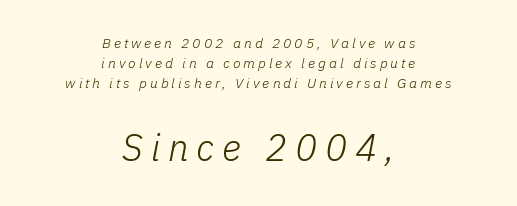
Each letter keeps its own natural width here, so spacing adapts to shape. Heft: none added — not bold. Whoever set this chose a conventional vertical rhythm. This sample uses expanded letter spacing, leaving extra air between glyphs. Where is the straight margin? There isn't one; the lines are centered. In this sample the second text group is rendered at the bigger scale.
